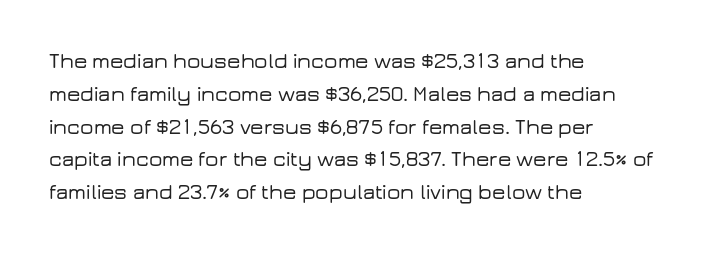
The image shows 21 px text type, upright; set left-aligned, normal line spacing (1.56x), normal letter spacing, not underlined.
